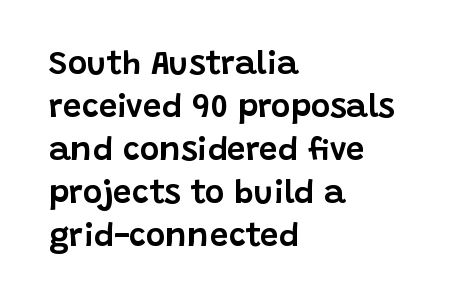
{"serif": "no", "italic": "no", "width": "normal", "stroke_contrast": "low", "x_height": "large", "monospaced": "no", "underline": "no", "align": "left", "line_spacing": "normal", "line_spacing_ratio": 1.3, "letter_spacing": "normal", "letter_spacing_em": 0.0, "glyph_px": 33}
